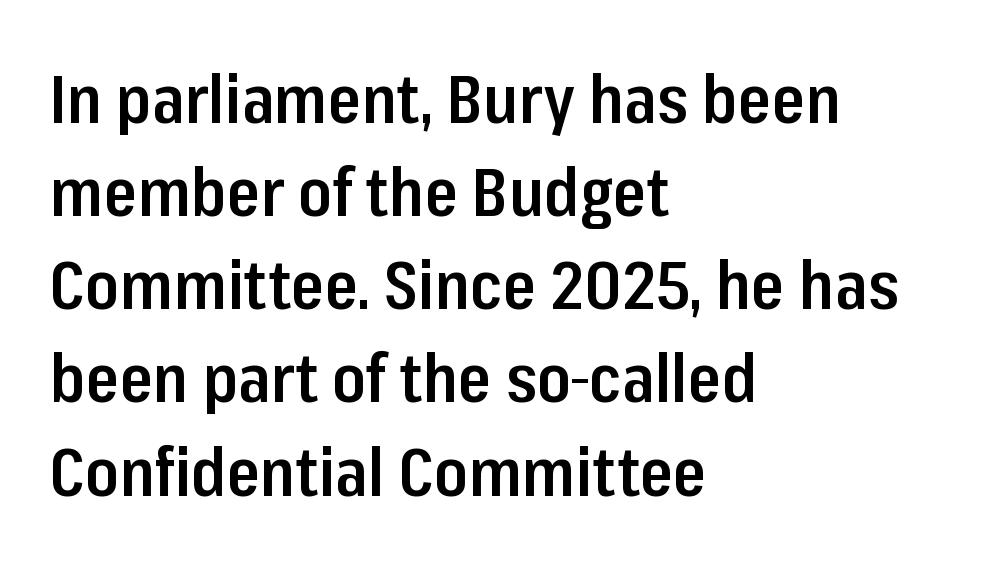
Q: Is the text bold? A: Semi-bold.
Q: Is the text italic (slanted)? A: No, it is upright.
Q: Is the typeface a serif or a sans-serif typeface? A: Sans-serif.
Q: Is the text underlined? A: No.
Q: How is the paragraph aligned? A: Left-aligned.
Q: Is the spacing between letters normal or unusually wide? A: Normal.
Q: Is the spacing between lines tight, normal or loose? A: Normal.
Q: Width (condensed, normal, or wide)? A: Condensed.
Q: Stroke contrast? A: Low.
Q: x-height? A: Medium.
Q: Monospaced? A: No.
